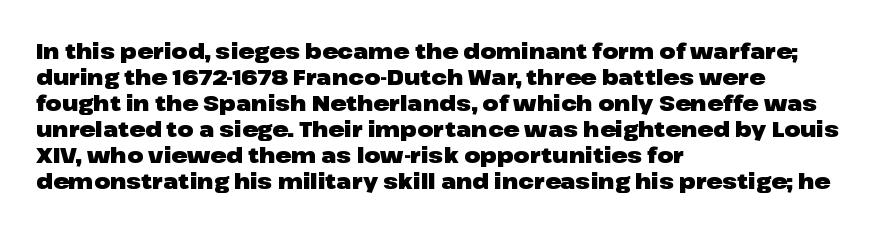
Q: Is the text bold? A: Yes.
Q: Is the text italic (slanted)? A: No, it is upright.
Q: Is the text underlined? A: No.
Q: How is the paragraph aligned? A: Left-aligned.
Q: Is the spacing between letters normal or unusually wide? A: Normal.
